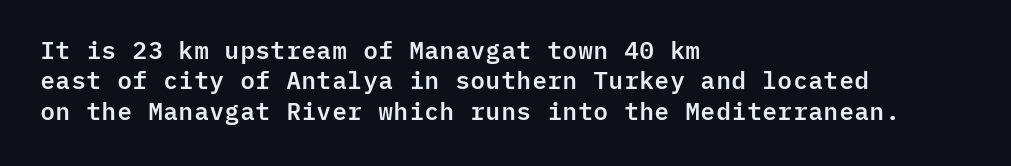
Q: Is the text italic (slanted)? A: No, it is upright.
Q: Is the text underlined? A: No.
Q: How is the paragraph aligned? A: Left-aligned.
Q: Is the spacing between letters normal or unusually wide? A: Normal.
Q: Is the spacing between lines tight, normal or loose? A: Normal.
